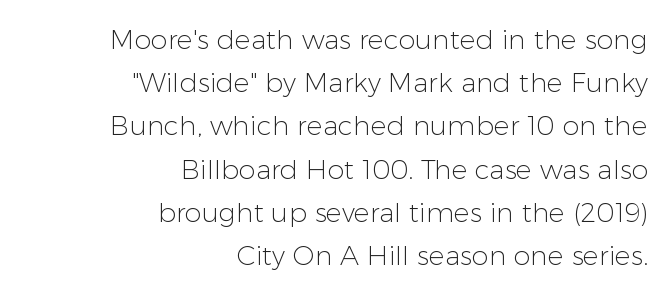
{"italic": "no", "bold": "no", "underline": "no", "align": "right", "line_spacing": "normal", "line_spacing_ratio": 1.6, "letter_spacing": "normal", "letter_spacing_em": 0.0, "glyph_px": 27}
